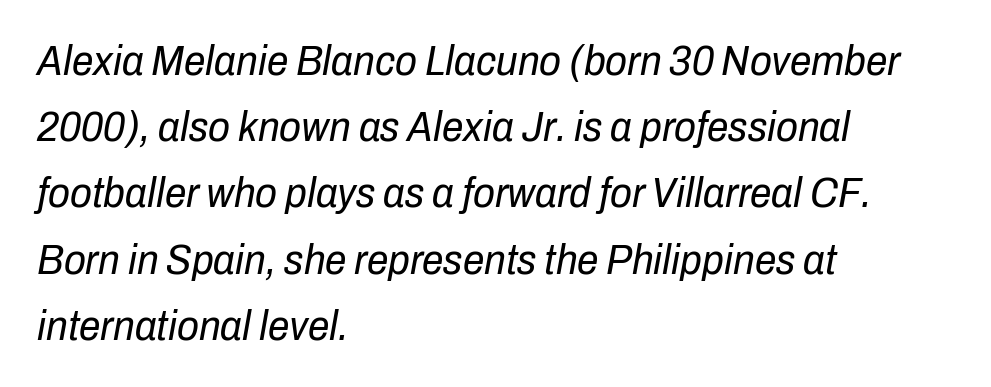
The image shows 43 px regular-weight, condensed type, italic (leaning right); set left-aligned, normal line spacing (1.54x), normal letter spacing, not underlined; low stroke contrast and a medium x-height.
